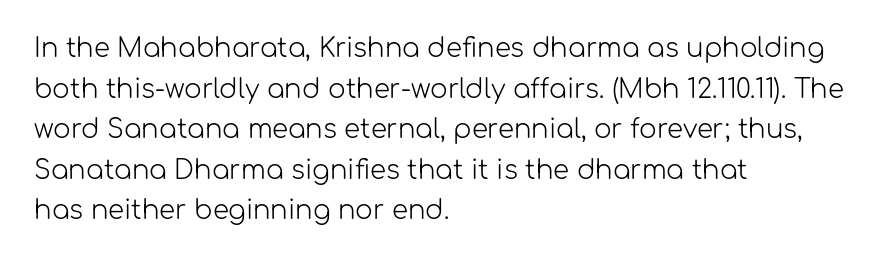
Q: Is the text bold? A: No.
Q: Is the text italic (slanted)? A: No, it is upright.
Q: Is the text underlined? A: No.
Q: How is the paragraph aligned? A: Left-aligned.
Q: Is the spacing between letters normal or unusually wide? A: Normal.
Q: Is the spacing between lines tight, normal or loose? A: Normal.
